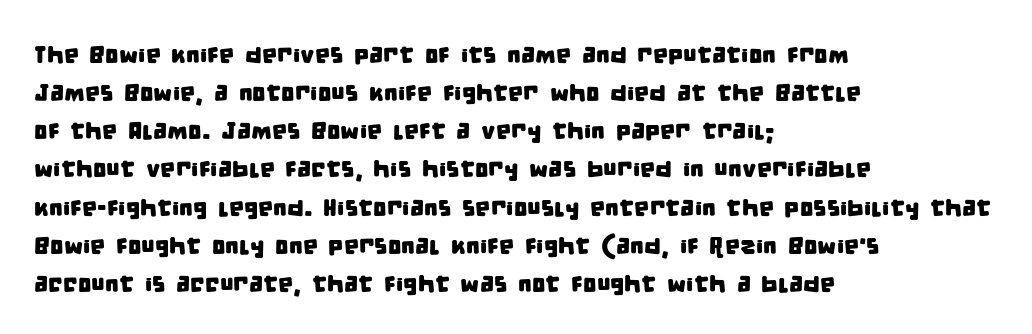
Q: Is the text underlined? A: No.
Q: How is the paragraph aligned? A: Left-aligned.
Q: Is the spacing between letters normal or unusually wide? A: Normal.
Q: Is the spacing between lines tight, normal or loose? A: Normal.
